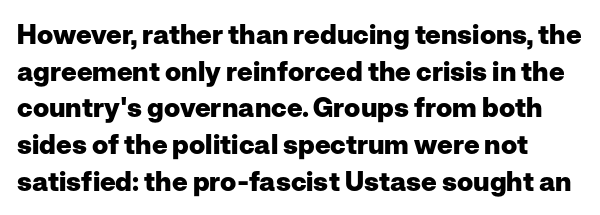
{"italic": "no", "bold": "yes", "underline": "no", "line_spacing": "normal", "line_spacing_ratio": 1.36, "letter_spacing": "normal", "letter_spacing_em": 0.0, "glyph_px": 27}
